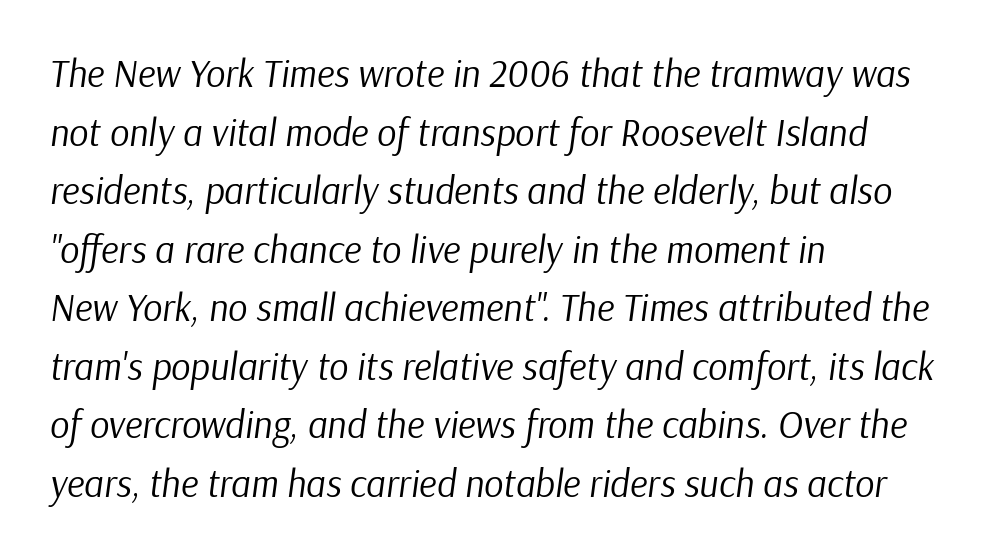
Rendered with sloped, italic letterforms. Which margin do the lines hug? The left one — the right edge is uneven. The rendering uses a moderate line-height, typical for paragraphs. Summary of weight: not heavy and not bold.
